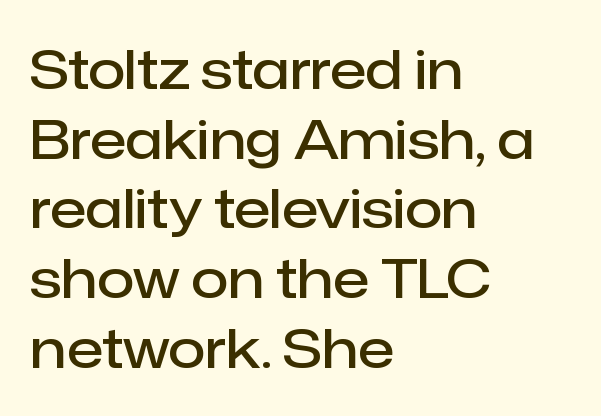
The letters sit at their default tracking, neither squeezed nor spread. The glyphs are unaccompanied by any horizontal stroke below them. What's the leading like? Ordinary, nothing unusual. Layout note: lines flush left. Letterform terminals end flat and unadorned throughout the passage.
